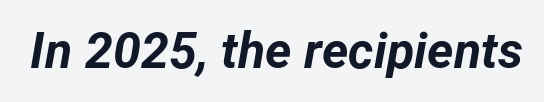
The strip under each line holds only bare page. Tracking value appears to be zero — textbook default spacing. Every letter is thick-stroked: bold, no question. Is the type slanted? Yes — the strokes lean at a clear angle.
